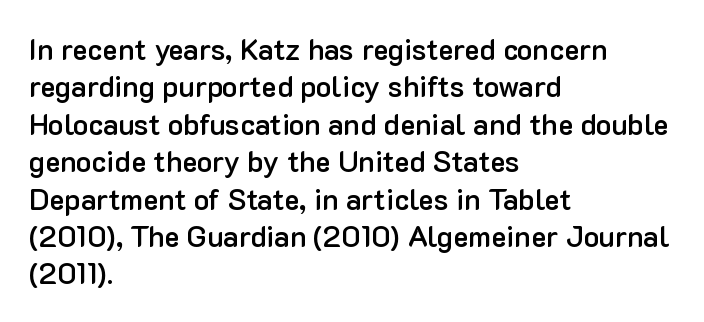
Q: Is the text bold? A: Semi-bold.
Q: Is the text italic (slanted)? A: No, it is upright.
Q: Is the typeface a serif or a sans-serif typeface? A: Sans-serif.
Q: Is the text underlined? A: No.
Q: How is the paragraph aligned? A: Left-aligned.
Q: Is the spacing between letters normal or unusually wide? A: Normal.
Q: Is the spacing between lines tight, normal or loose? A: Normal.
Q: Width (condensed, normal, or wide)? A: Normal.
Q: Stroke contrast? A: Low.
Q: x-height? A: Medium.
Q: Monospaced? A: No.
